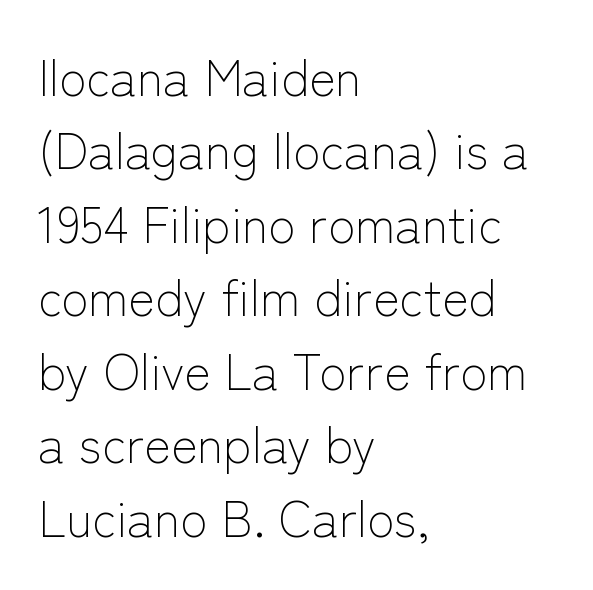
Serif or sans? Sans — the stroke terminals are bare. Letter spacing: default. You could not count columns in this text — the font is proportionally spaced. What's the leading like? Ordinary, nothing unusual.
